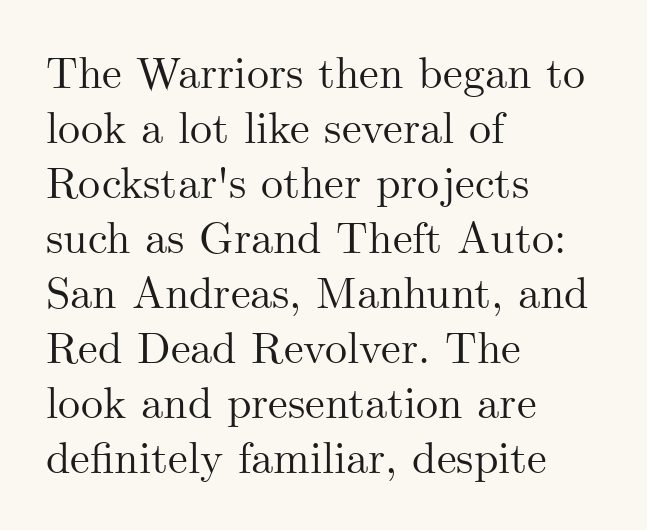
Q: Is the text italic (slanted)? A: No, it is upright.
Q: Is the typeface a serif or a sans-serif typeface? A: Serif.
Q: Is the text underlined? A: No.
Q: How is the paragraph aligned? A: Left-aligned.
Q: Is the spacing between letters normal or unusually wide? A: Normal.
Q: Is the spacing between lines tight, normal or loose? A: Normal.
Q: Width (condensed, normal, or wide)? A: Normal.
Q: Stroke contrast? A: Medium.
Q: x-height? A: Small.
Q: Monospaced? A: No.
